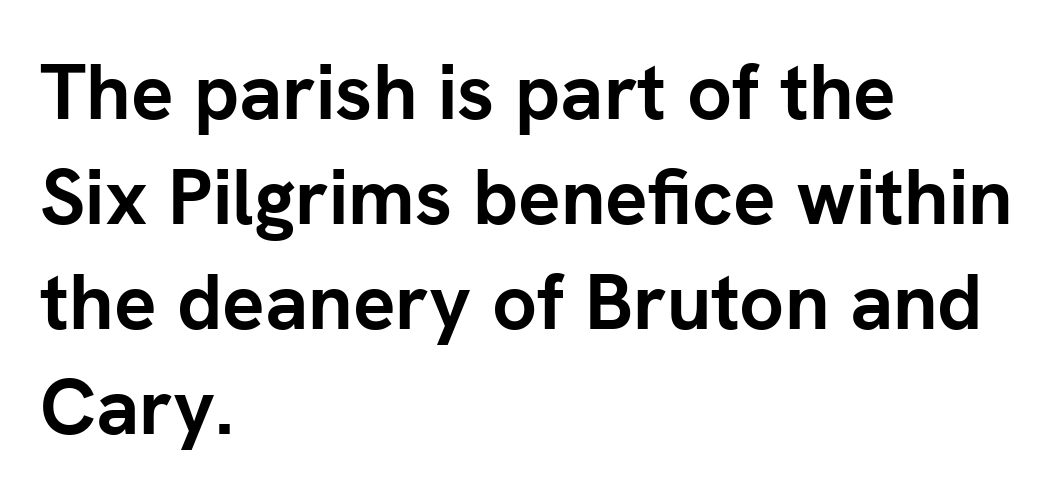
{"serif": "no", "italic": "no", "bold": "yes", "weight": "semibold", "width": "normal", "stroke_contrast": "low", "x_height": "medium", "monospaced": "no", "underline": "no", "align": "left", "line_spacing": "normal", "line_spacing_ratio": 1.33, "letter_spacing": "normal", "letter_spacing_em": 0.0, "glyph_px": 79}
